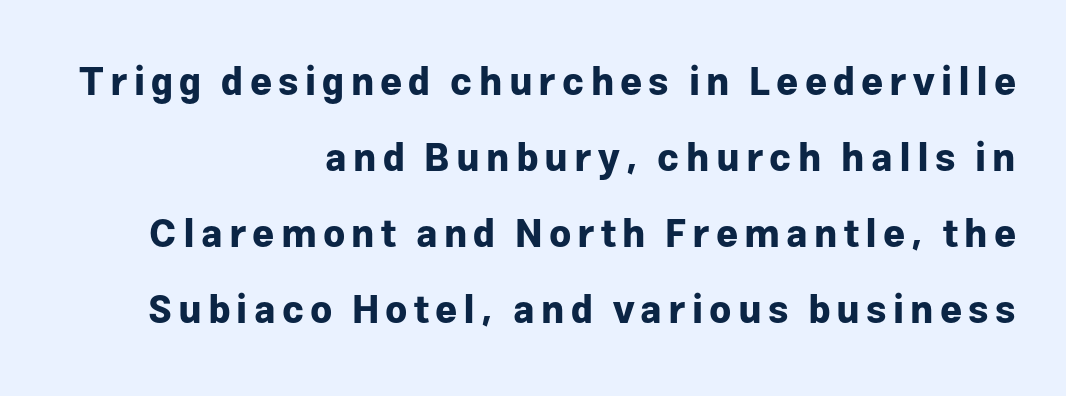
Q: Is the text bold? A: Yes.
Q: Is the text italic (slanted)? A: No, it is upright.
Q: Is the typeface a serif or a sans-serif typeface? A: Sans-serif.
Q: Is the text underlined? A: No.
Q: How is the paragraph aligned? A: Right-aligned.
Q: Is the spacing between lines tight, normal or loose? A: Loose.
Q: Width (condensed, normal, or wide)? A: Normal.
Q: Stroke contrast? A: Low.
Q: x-height? A: Medium.
Q: Monospaced? A: No.
